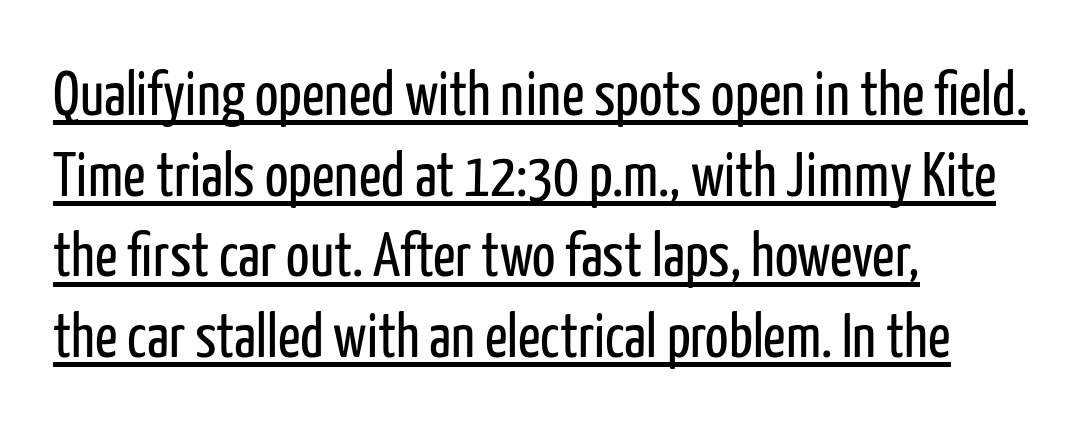
Q: Is the text bold? A: No.
Q: Is the text italic (slanted)? A: No, it is upright.
Q: Is the typeface a serif or a sans-serif typeface? A: Sans-serif.
Q: Is the text underlined? A: Yes.
Q: How is the paragraph aligned? A: Left-aligned.
Q: Is the spacing between letters normal or unusually wide? A: Normal.
Q: Is the spacing between lines tight, normal or loose? A: Normal.
Q: Width (condensed, normal, or wide)? A: Condensed.
Q: Stroke contrast? A: Low.
Q: x-height? A: Medium.
Q: Monospaced? A: No.
